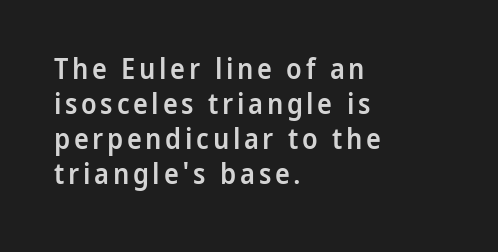
The image shows 28 px semibold sans-serif type, upright; set left-aligned, normal line spacing (1.25x), not underlined; low stroke contrast and a medium x-height.
